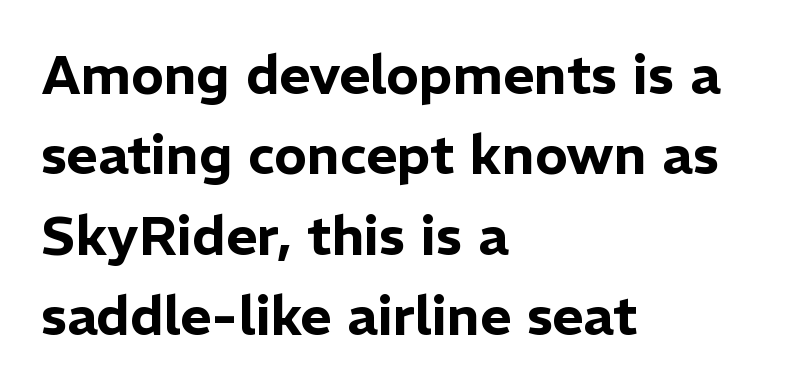
The image shows 54 px sans-serif type, upright; set left-aligned, normal line spacing (1.49x), normal letter spacing, not underlined; low stroke contrast and a medium x-height.
